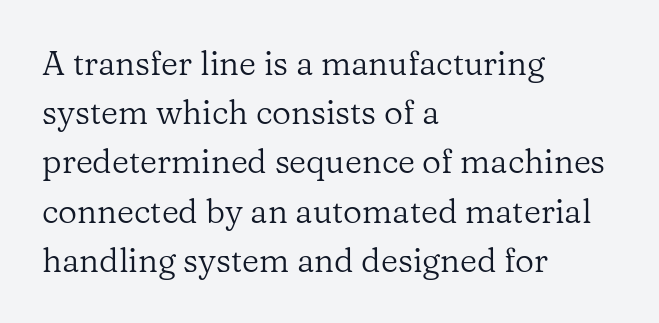
Short and long lines alike share a common starting point at left. No extra tracking has been applied to these lines. The type family on display is of the serif kind. This sample has the flowing, uneven cadence of proportional lettering. Notice how the stems are strictly vertical — no italics here.
